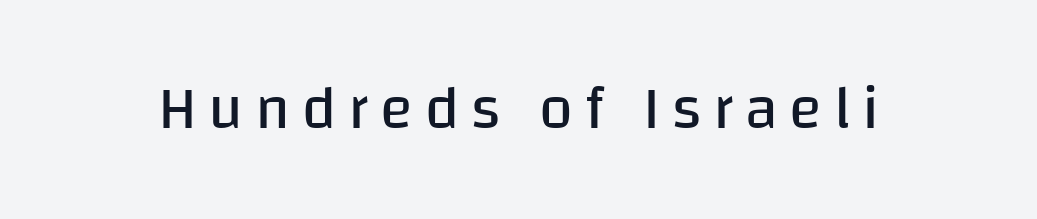
The image shows 61 px regular-weight sans-serif type, upright; set not underlined; low stroke contrast and a large x-height.
